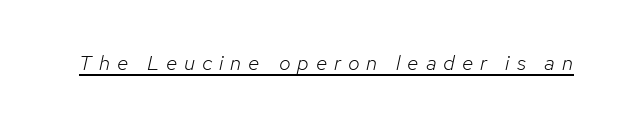
Q: Is the text bold? A: No.
Q: Is the text italic (slanted)? A: Yes, it leans right by about 12 degrees.
Q: Is the text underlined? A: Yes.
Q: Is the spacing between letters normal or unusually wide? A: Unusually wide.
